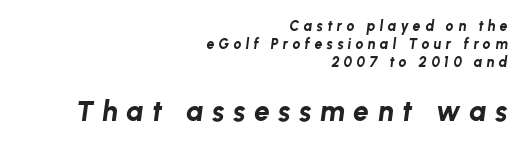
The image shows 28 px bold type, italic (leaning right); set right-aligned, normal line spacing (1.3x), unusually wide letter spacing (+0.31 em), not underlined; the second (bottom) block is 2.0x larger; low stroke contrast and a medium x-height.
